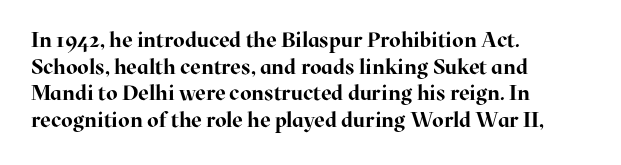
{"italic": "no", "bold": "yes", "underline": "no", "align": "left", "line_spacing": "normal", "line_spacing_ratio": 1.27, "letter_spacing": "normal", "letter_spacing_em": 0.0, "glyph_px": 21}
